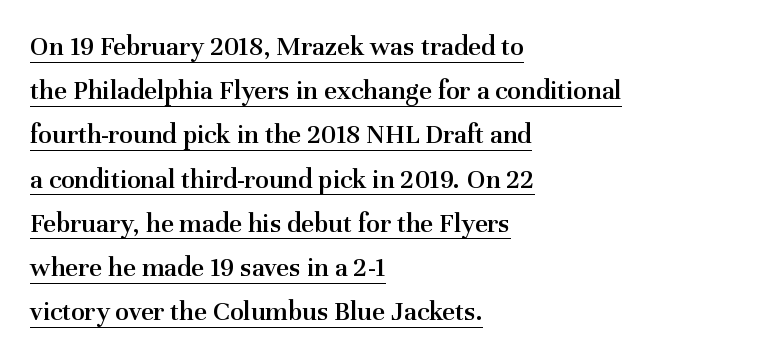
{"serif": "yes", "italic": "no", "bold": "semi", "weight": "semibold", "width": "normal", "stroke_contrast": "medium", "x_height": "medium", "monospaced": "no", "underline": "yes", "align": "left", "line_spacing": "normal", "line_spacing_ratio": 1.58, "letter_spacing": "normal", "letter_spacing_em": 0.0, "glyph_px": 28}
